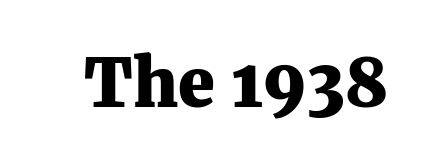
This rendering features lettering with no underline. The letterforms sit shoulder to shoulder at normal distance. The font is running at its bold setting. Does the type have serifs? Yes, each stem ends in a small foot. Nope, not italic — everything's standing straight.
